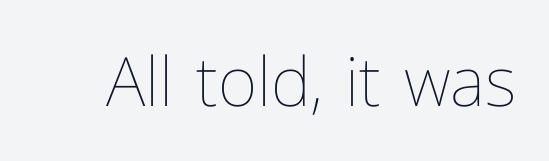
{"italic": "no", "bold": "no", "weight": "thin", "width": "normal", "stroke_contrast": "low", "x_height": "medium", "monospaced": "no", "underline": "no", "letter_spacing": "normal", "letter_spacing_em": 0.0, "glyph_px": 68}
